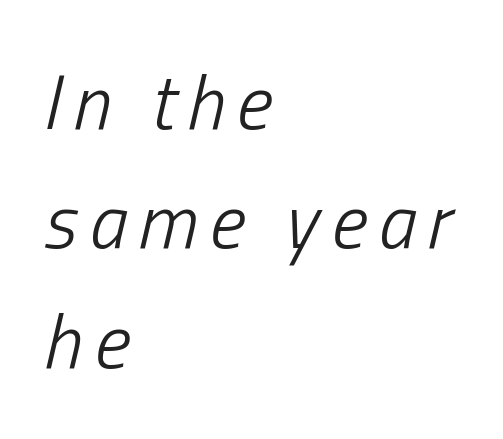
The string is rendered with underlining switched off. Caption: face not bold, strokes unweighted. Compared with ordinary roman type, these characters are visibly tilted. Interline gaps are of average width in this sample.
